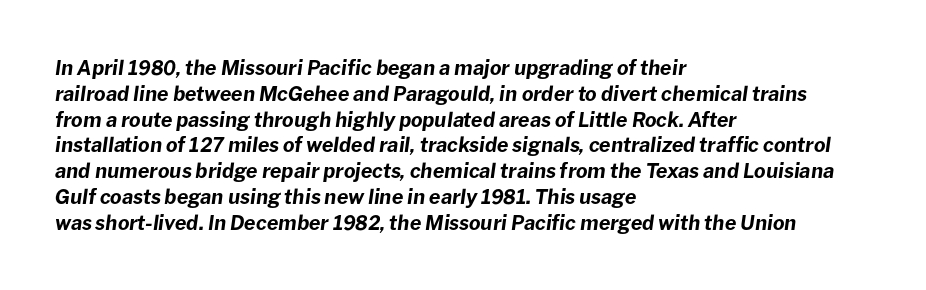
{"italic": "yes", "lean": "right", "slant_degrees": 8, "bold": "yes", "underline": "no", "align": "left", "line_spacing": "normal", "line_spacing_ratio": 1.29, "letter_spacing": "normal", "letter_spacing_em": 0.0, "glyph_px": 20}
